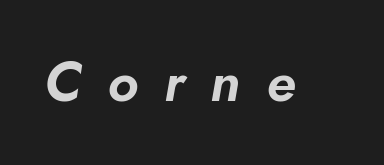
{"italic": "yes", "lean": "right", "slant_degrees": 10, "width": "normal", "stroke_contrast": "low", "x_height": "small", "monospaced": "no", "underline": "no", "letter_spacing": "wide", "letter_spacing_em": 0.47, "glyph_px": 55}
